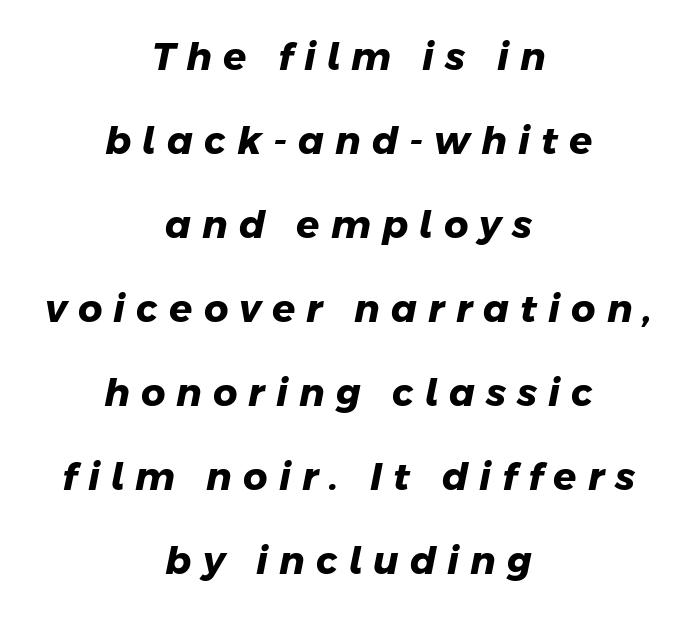
The image shows 38 px heavy sans-serif type; set centered, loose line spacing (2.21x), unusually wide letter spacing (+0.29 em), not underlined; low stroke contrast and a medium x-height.
